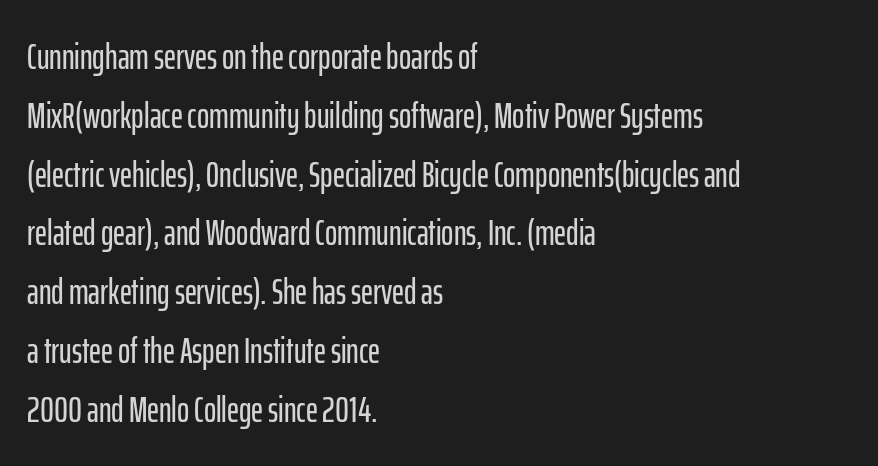
{"serif": "no", "italic": "no", "width": "condensed", "stroke_contrast": "low", "x_height": "medium", "monospaced": "no", "underline": "no", "align": "left", "line_spacing": "normal", "line_spacing_ratio": 1.59, "letter_spacing": "normal", "letter_spacing_em": 0.0, "glyph_px": 37}
